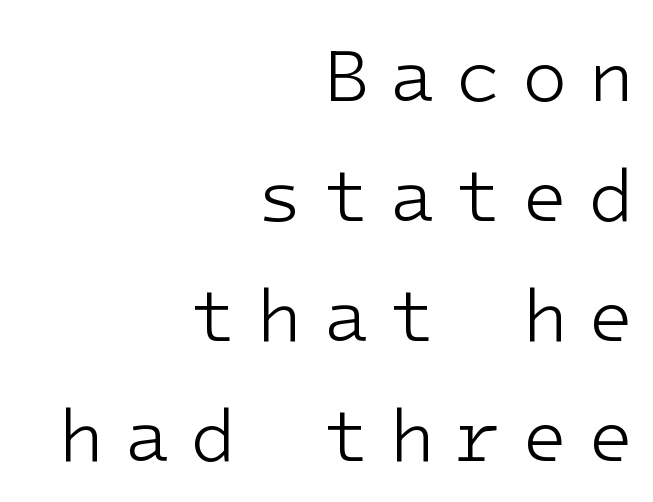
Look at the tracking — it's clearly loosened, letters drifting apart. Check under the words: just untouched page. The cut favours lightness, reaching ordinary text weight at its darkest. Honestly, the row spacing looks completely unremarkable.
